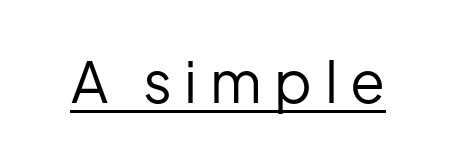
{"serif": "no", "italic": "no", "bold": "no", "weight": "regular", "width": "normal", "stroke_contrast": "low", "x_height": "medium", "monospaced": "no", "underline": "yes", "letter_spacing": "wide", "letter_spacing_em": 0.22, "glyph_px": 57}
